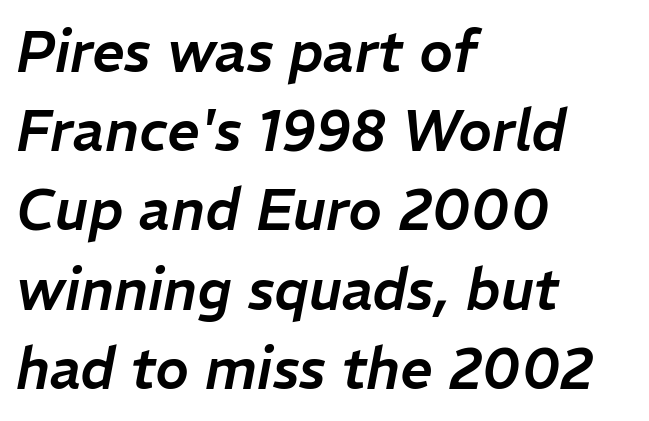
{"italic": "yes", "lean": "right", "slant_degrees": 11, "width": "normal", "stroke_contrast": "low", "x_height": "medium", "monospaced": "no", "underline": "no", "align": "left", "line_spacing": "normal", "line_spacing_ratio": 1.39, "letter_spacing": "normal", "letter_spacing_em": 0.0, "glyph_px": 57}
